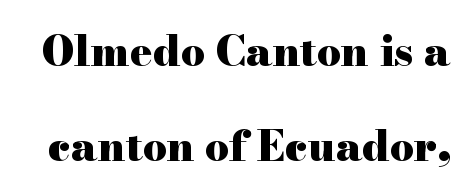
{"serif": "yes", "italic": "no", "bold": "yes", "weight": "heavy", "width": "wide", "stroke_contrast": "high", "x_height": "small", "monospaced": "no", "underline": "no", "line_spacing": "loose", "line_spacing_ratio": 2.26, "letter_spacing": "normal", "letter_spacing_em": 0.0, "glyph_px": 42}
